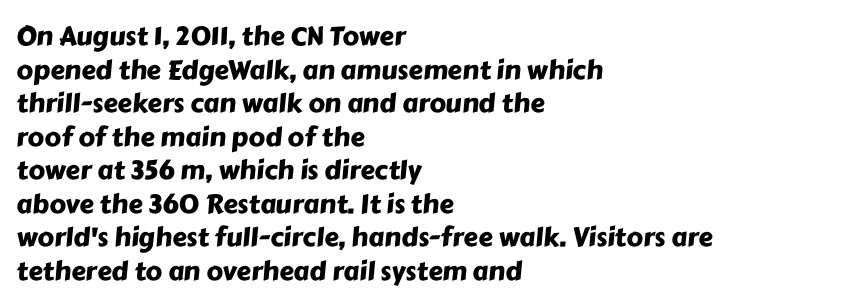
Nobody touched the tracking dial on this one. Leading: standard. Is the block centered? No — it sits flush against the left margin. Unmarked baselines from the first word to the last.
